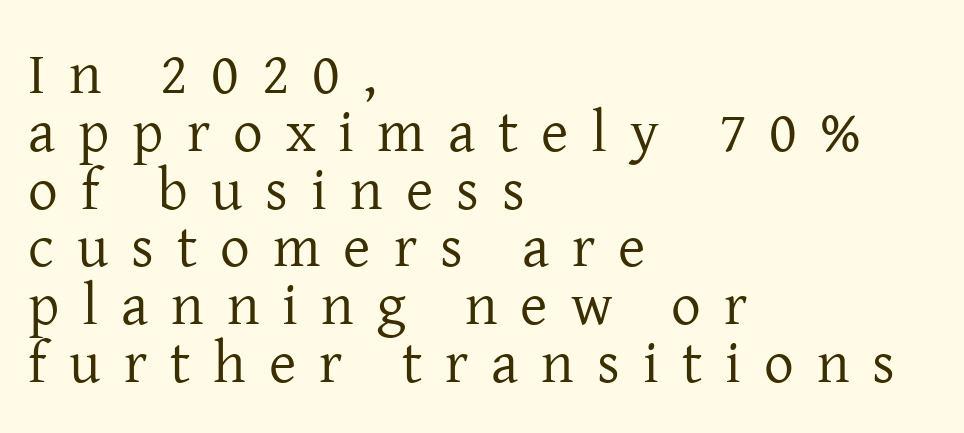
{"serif": "yes", "italic": "no", "bold": "no", "weight": "regular", "width": "normal", "stroke_contrast": "low", "x_height": "medium", "monospaced": "no", "underline": "no", "align": "left", "line_spacing": "tight", "line_spacing_ratio": 0.98, "letter_spacing": "wide", "letter_spacing_em": 0.39, "glyph_px": 59}
